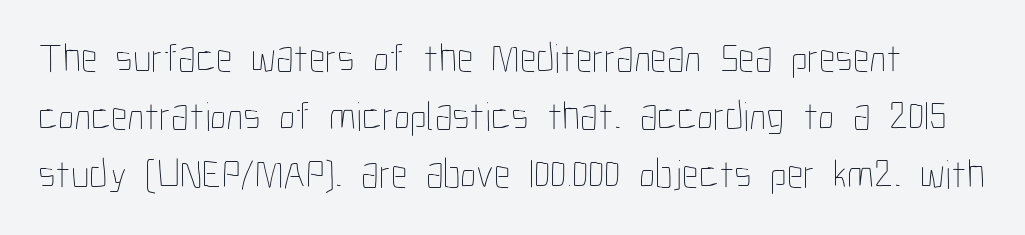
{"italic": "no", "bold": "no", "weight": "thin", "width": "condensed", "stroke_contrast": "low", "x_height": "medium", "monospaced": "no", "underline": "no", "line_spacing": "normal", "line_spacing_ratio": 1.42, "letter_spacing": "normal", "letter_spacing_em": 0.0, "glyph_px": 41}
